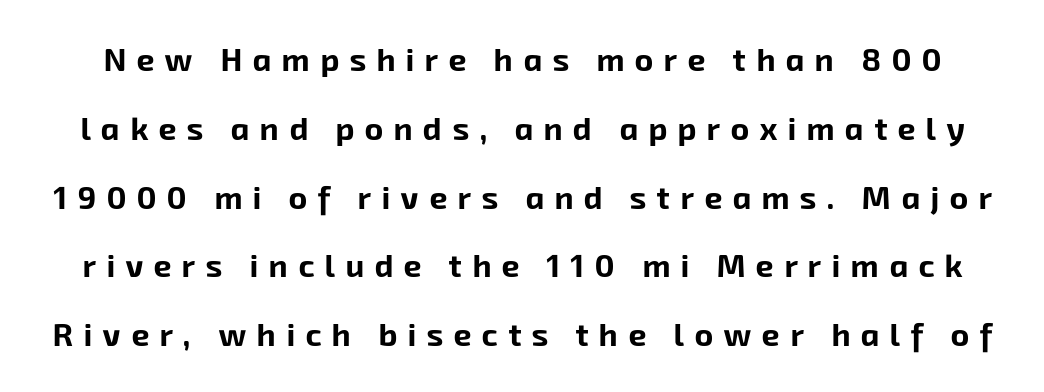
The image shows 32 px bold sans-serif type; set loose line spacing (2.15x), unusually wide letter spacing (+0.32 em), not underlined; low stroke contrast and a medium x-height.
